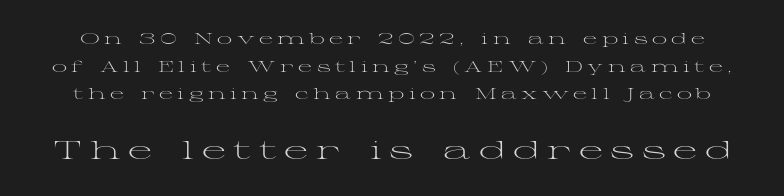
{"italic": "no", "bold": "no", "underline": "no", "line_spacing_ratio": 1.84, "letter_spacing": "wide", "letter_spacing_em": 0.3, "larger_block": "second", "size_ratio": 1.73, "glyph_px": 26}
